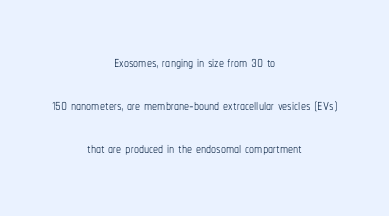
{"italic": "no", "bold": "no", "underline": "no", "align": "center", "line_spacing": "loose", "line_spacing_ratio": 2.15, "letter_spacing": "normal", "letter_spacing_em": 0.0, "glyph_px": 20}
